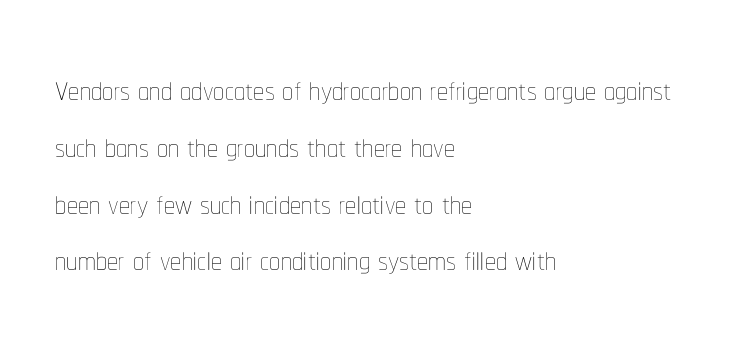
The rendering keeps characters at their native spacing. Decoration check: the copy has no underline. Bold? No — there's no thickening of the strokes. Every character sits straight up, as roman type does. Summary of vertical rhythm: regular, with standard interline spacing. The rag falls on the right side of this text block.
